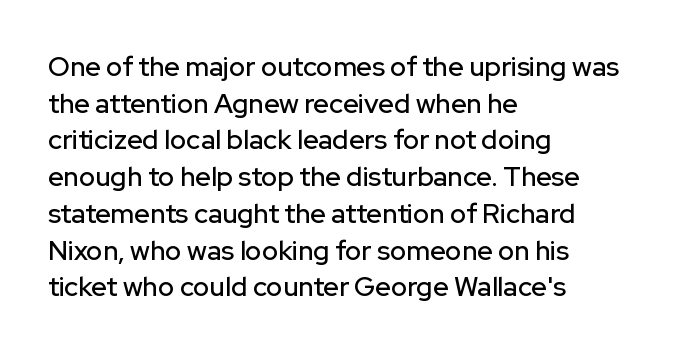
The image shows 27 px text type, upright; set left-aligned, normal line spacing (1.36x), normal letter spacing, not underlined.
